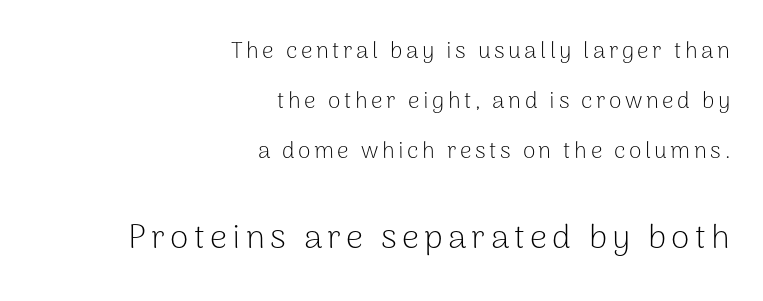
The image shows 34 px light sans-serif type, upright; set right-aligned, loose line spacing (2.18x), not underlined; the second (bottom) block is 1.48x larger; low stroke contrast and a medium x-height.
